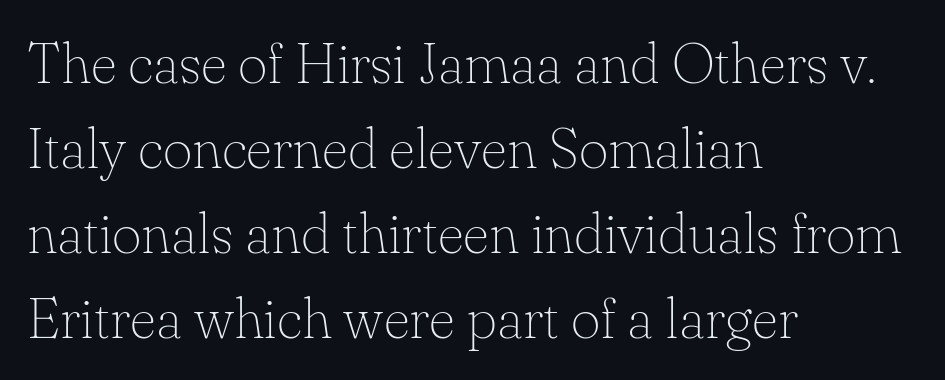
Q: Is the text bold? A: No.
Q: Is the text italic (slanted)? A: No, it is upright.
Q: Is the typeface a serif or a sans-serif typeface? A: Serif.
Q: Is the text underlined? A: No.
Q: How is the paragraph aligned? A: Left-aligned.
Q: Is the spacing between letters normal or unusually wide? A: Normal.
Q: Is the spacing between lines tight, normal or loose? A: Normal.
Q: Width (condensed, normal, or wide)? A: Normal.
Q: Stroke contrast? A: Low.
Q: x-height? A: Small.
Q: Monospaced? A: No.
